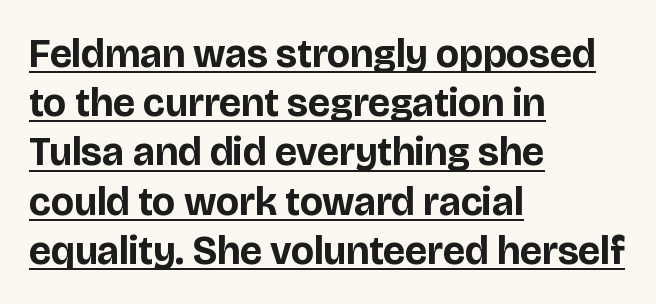
Is the letter spacing exaggerated? No — it looks like the ordinary default. Think of a printed novel: that variable character pitch is what you see here. Thick stems and heavy bowls — unmistakably bold. The lettering stays uniformly vertical, giving the passage a roman look. The typesetter has applied underlining to the passage shown. Every row of glyphs begins at an identical x-position on the left.
